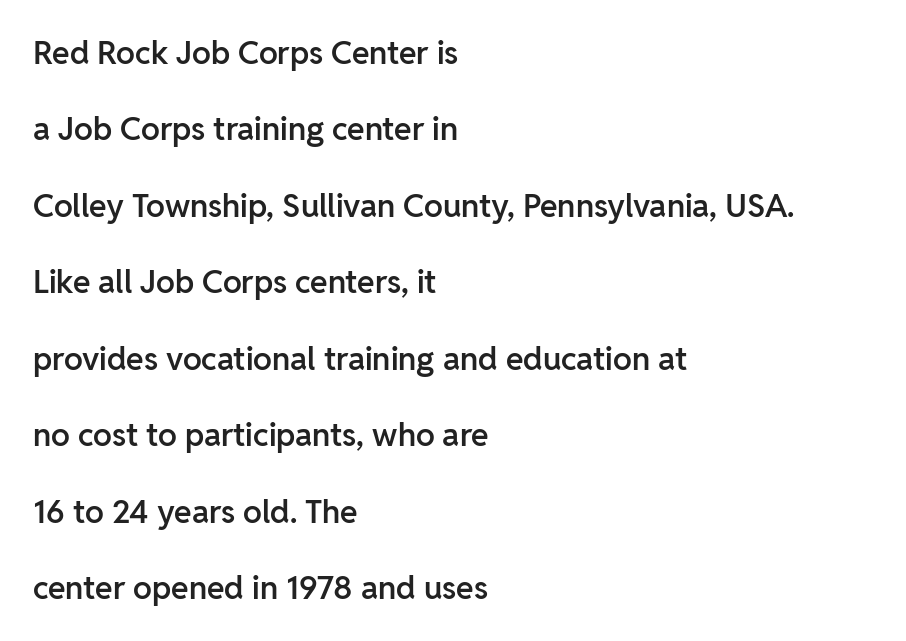
{"serif": "no", "italic": "no", "bold": "semi", "weight": "semibold", "width": "normal", "stroke_contrast": "low", "x_height": "medium", "monospaced": "no", "underline": "no", "align": "left", "line_spacing": "loose", "line_spacing_ratio": 2.39, "letter_spacing": "normal", "letter_spacing_em": 0.0, "glyph_px": 32}
